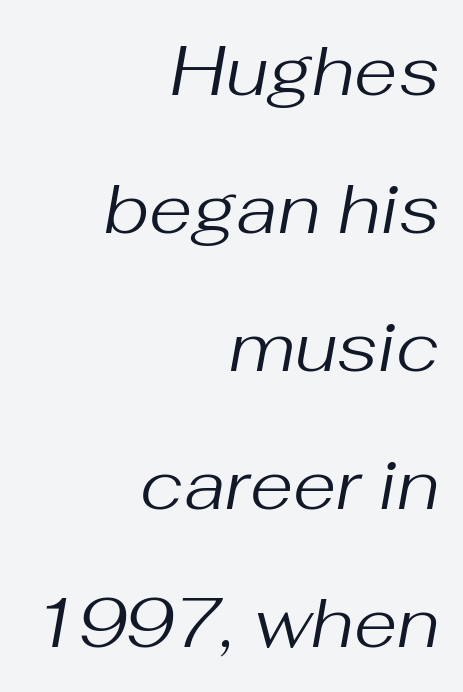
{"italic": "yes", "lean": "right", "slant_degrees": 10, "bold": "no", "weight": "regular", "width": "normal", "stroke_contrast": "medium", "x_height": "medium", "monospaced": "no", "underline": "no", "align": "right", "line_spacing": "loose", "line_spacing_ratio": 1.97, "letter_spacing": "normal", "letter_spacing_em": 0.0, "glyph_px": 70}
